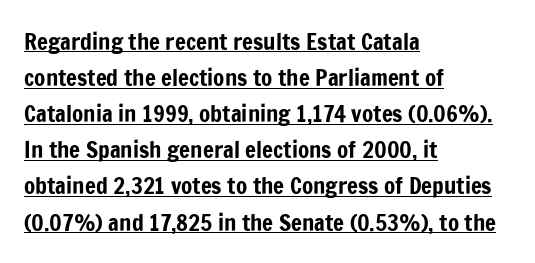
These lines sit exactly where default settings would place them. Nobody touched the tracking dial on this one. A typesetter would mark this as roman, not italic. This rendering uses left alignment, leaving the right contour irregular. A typographer would call this underscored text.
